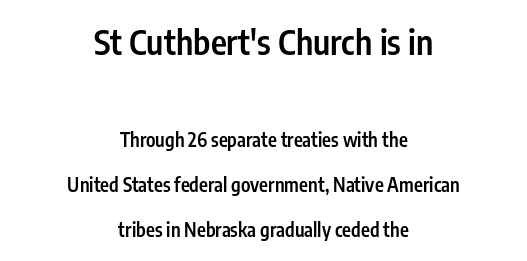
The passage shown is typed in a proportional face where columns would drift. The block sitting higher on the canvas is the one with enlarged characters. A clean baseline with only descenders dipping below it. Set as a demibold, roughly 600 on the weight scale. Do the letters lean? They stand straight. Teacher's note: observe the equal gaps on both sides — that is centered alignment.
